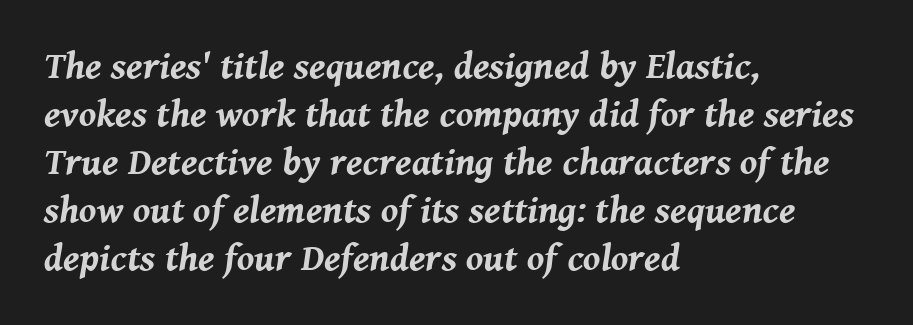
The image shows 38 px bold type, italic (leaning right); set left-aligned, normal line spacing (1.26x), normal letter spacing, not underlined; medium stroke contrast and a medium x-height.
